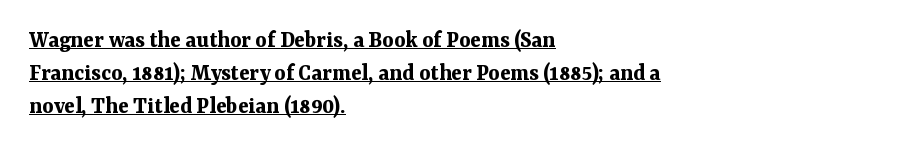
The image shows 24 px bold type, upright; set left-aligned, normal line spacing (1.38x), normal letter spacing, underlined.
